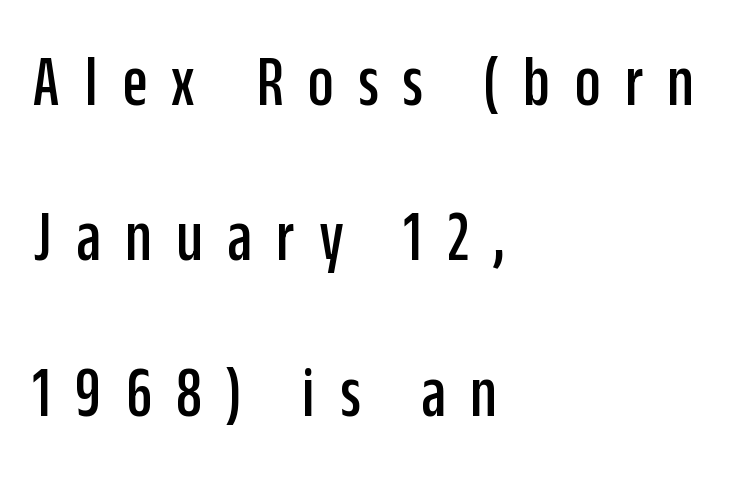
The image shows 73 px condensed sans-serif type, upright; set left-aligned, loose line spacing (2.13x), unusually wide letter spacing (+0.33 em), not underlined; low stroke contrast and a large x-height.
